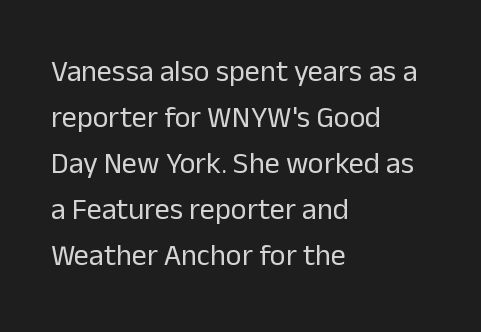
The block of text has a typical density, with ordinary space between rows. A typesetter would call this proportional, since set widths differ per character. Standard letterfit; no display-style spreading of the glyphs. This rendering employs a face without finishing strokes, i.e., a sans-serif. Every stem runs plumb, perpendicular to the baseline.
